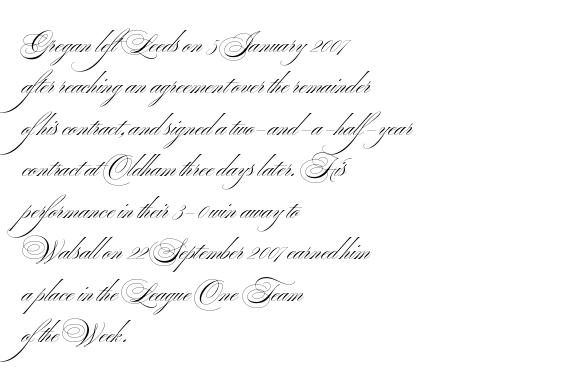
The image shows 25 px text type; set left-aligned, normal line spacing (1.66x), normal letter spacing, not underlined.
